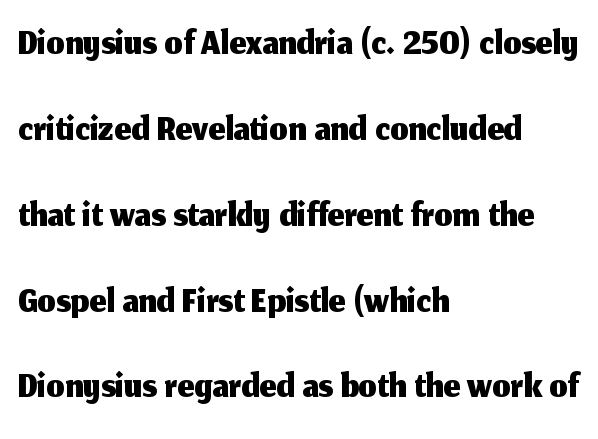
The image shows 58 px sans-serif type, upright; set left-aligned, normal line spacing (1.48x), normal letter spacing, not underlined; medium stroke contrast and a medium x-height.
